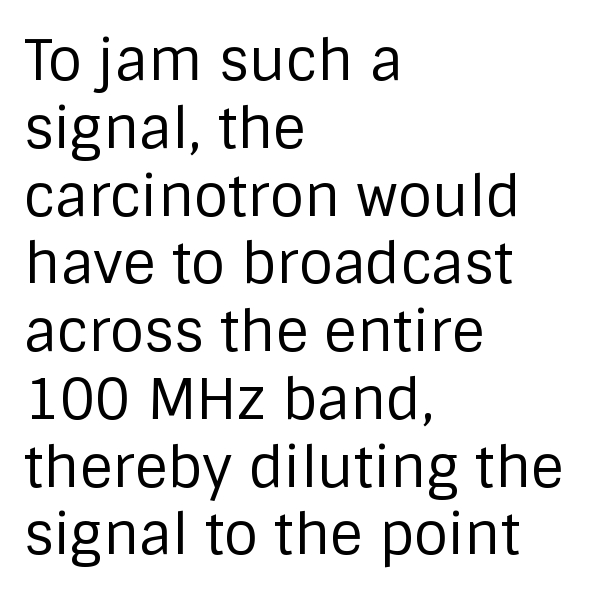
The image shows 56 px regular-weight sans-serif type, upright; set left-aligned, line spacing 1.21x, normal letter spacing, not underlined; low stroke contrast and a large x-height.
